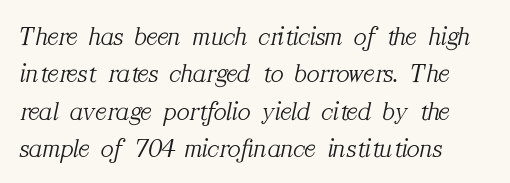
{"italic": "yes", "lean": "right", "slant_degrees": 12, "bold": "no", "underline": "no", "align": "left", "line_spacing": "normal", "line_spacing_ratio": 1.38, "letter_spacing": "normal", "letter_spacing_em": 0.0, "glyph_px": 27}
